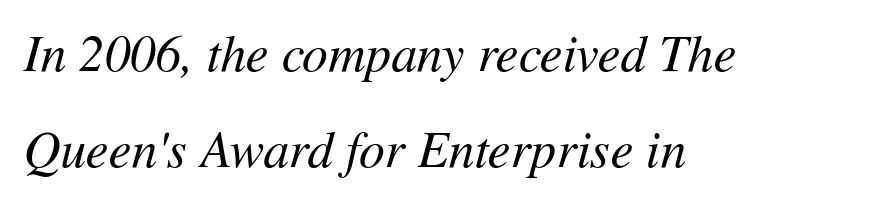
{"italic": "yes", "lean": "right", "slant_degrees": 11, "bold": "no", "weight": "regular", "width": "normal", "stroke_contrast": "medium", "x_height": "medium", "monospaced": "no", "underline": "no", "align": "left", "line_spacing_ratio": 1.88, "letter_spacing": "normal", "letter_spacing_em": 0.0, "glyph_px": 51}
